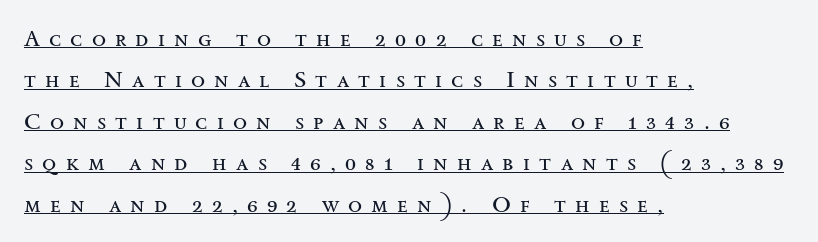
The image shows 23 px text type, upright; set left-aligned, line spacing 1.8x, unusually wide letter spacing (+0.4 em), underlined.
